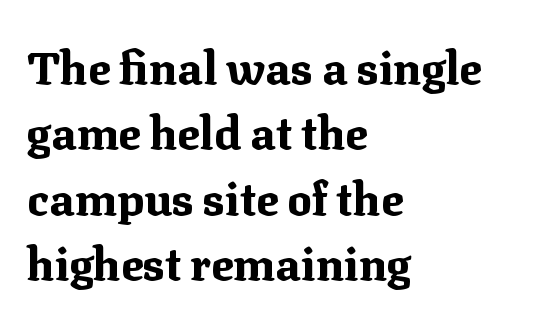
Q: Is the text bold? A: Yes.
Q: Is the text italic (slanted)? A: No, it is upright.
Q: Is the typeface a serif or a sans-serif typeface? A: Serif.
Q: Is the text underlined? A: No.
Q: How is the paragraph aligned? A: Left-aligned.
Q: Is the spacing between letters normal or unusually wide? A: Normal.
Q: Is the spacing between lines tight, normal or loose? A: Normal.
Q: Width (condensed, normal, or wide)? A: Normal.
Q: Stroke contrast? A: Medium.
Q: x-height? A: Medium.
Q: Monospaced? A: No.
